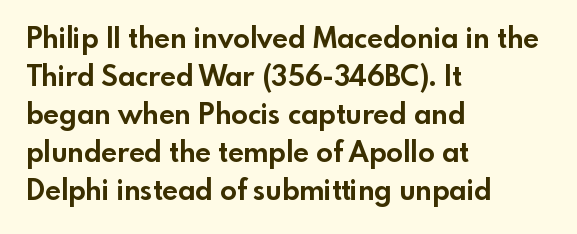
The type is set solid horizontally, with unmodified tracking. The gap between lines stays unmarked. Character widths vary here, with narrow letters taking less room than wide ones. Does the lettering tilt? It doesn't — this is upright. These lines stack with their left ends in a neat column.
